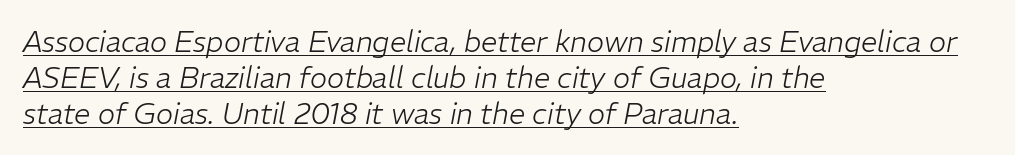
Q: Is the text bold? A: No.
Q: Is the text italic (slanted)? A: Yes, it leans right by about 11 degrees.
Q: Is the text underlined? A: Yes.
Q: How is the paragraph aligned? A: Left-aligned.
Q: Is the spacing between letters normal or unusually wide? A: Normal.
Q: Width (condensed, normal, or wide)? A: Normal.
Q: Stroke contrast? A: Low.
Q: x-height? A: Medium.
Q: Monospaced? A: No.
